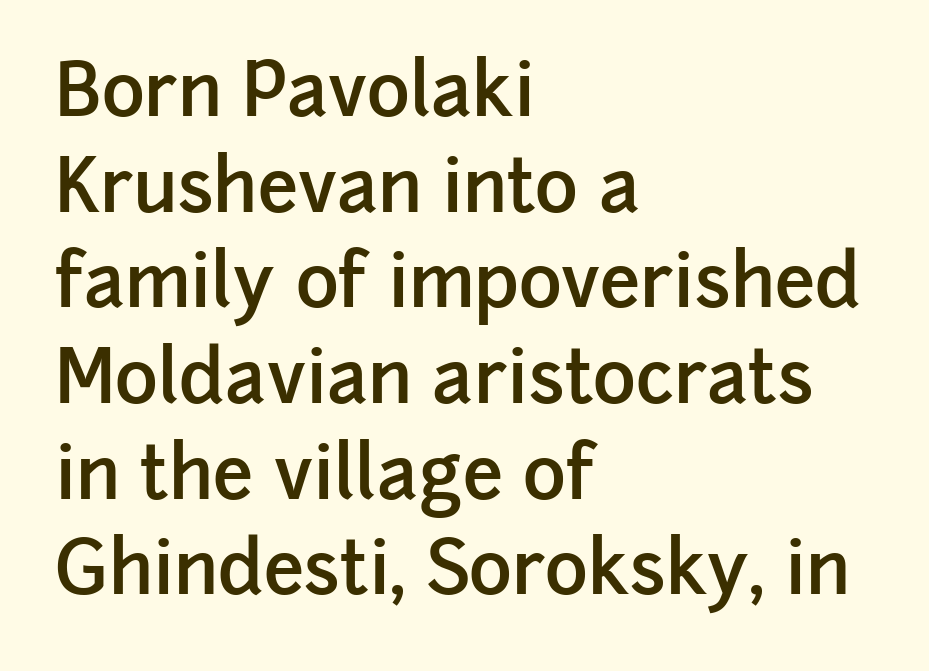
Q: Is the text bold? A: Semi-bold.
Q: Is the text italic (slanted)? A: No, it is upright.
Q: Is the typeface a serif or a sans-serif typeface? A: Sans-serif.
Q: Is the text underlined? A: No.
Q: How is the paragraph aligned? A: Left-aligned.
Q: Is the spacing between letters normal or unusually wide? A: Normal.
Q: Is the spacing between lines tight, normal or loose? A: Normal.
Q: Width (condensed, normal, or wide)? A: Normal.
Q: Stroke contrast? A: Low.
Q: x-height? A: Medium.
Q: Monospaced? A: No.
